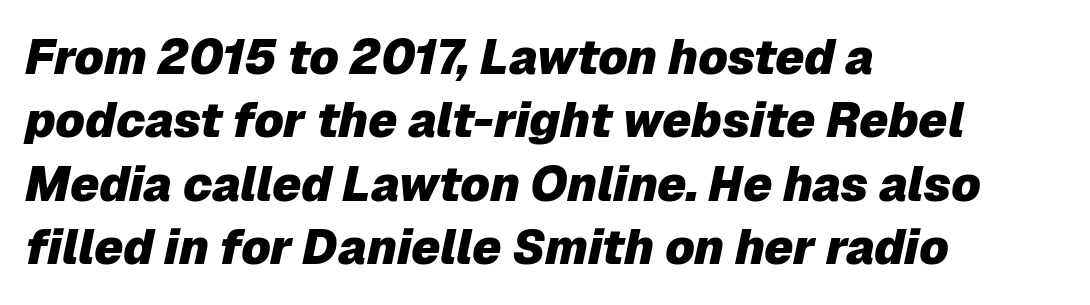
{"italic": "yes", "lean": "right", "slant_degrees": 12, "bold": "yes", "weight": "heavy", "width": "normal", "stroke_contrast": "low", "x_height": "medium", "monospaced": "no", "underline": "no", "align": "left", "line_spacing": "normal", "line_spacing_ratio": 1.32, "letter_spacing": "normal", "letter_spacing_em": 0.0, "glyph_px": 48}
